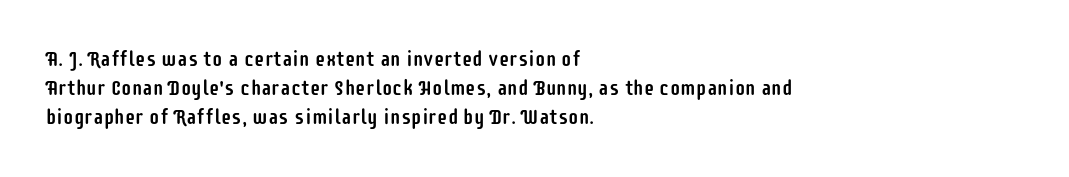
{"italic": "no", "underline": "no", "align": "left", "line_spacing": "normal", "line_spacing_ratio": 1.39, "letter_spacing": "normal", "letter_spacing_em": 0.0, "glyph_px": 21}
